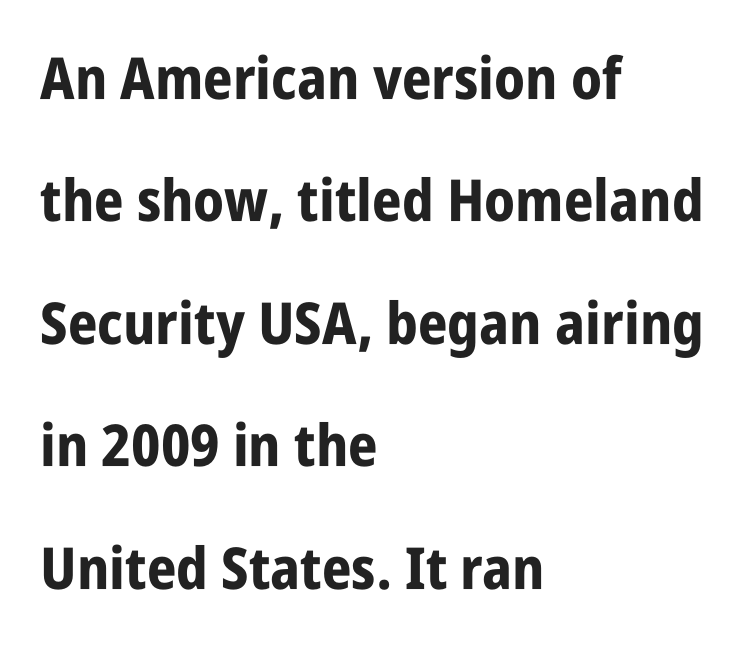
The text was rendered using a sans face with plain stroke endings. The horizontal fit of the characters is conventional and even. Whoever set this chose breathing room over compactness in the vertical rhythm. This is heavy type, rendered in bold.
